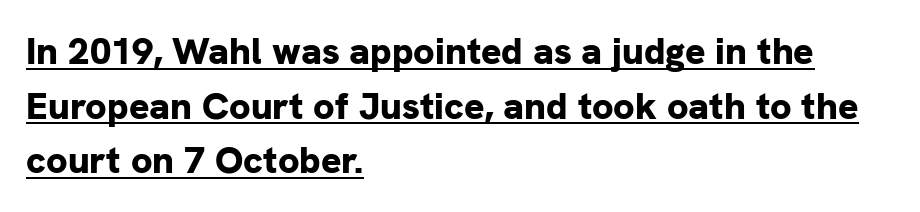
Q: Is the text bold? A: Yes.
Q: Is the text italic (slanted)? A: No, it is upright.
Q: Is the typeface a serif or a sans-serif typeface? A: Sans-serif.
Q: Is the text underlined? A: Yes.
Q: How is the paragraph aligned? A: Left-aligned.
Q: Is the spacing between letters normal or unusually wide? A: Normal.
Q: Is the spacing between lines tight, normal or loose? A: Normal.
Q: Width (condensed, normal, or wide)? A: Normal.
Q: Stroke contrast? A: Low.
Q: x-height? A: Medium.
Q: Monospaced? A: No.
